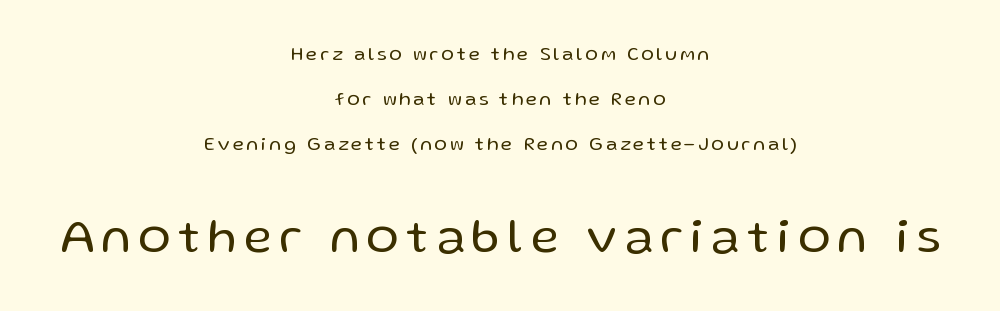
{"serif": "no", "italic": "no", "bold": "no", "weight": "regular", "width": "normal", "stroke_contrast": "low", "x_height": "medium", "monospaced": "no", "underline": "no", "align": "center", "line_spacing": "loose", "line_spacing_ratio": 2.37, "larger_block": "second", "size_ratio": 2.53, "glyph_px": 48}
